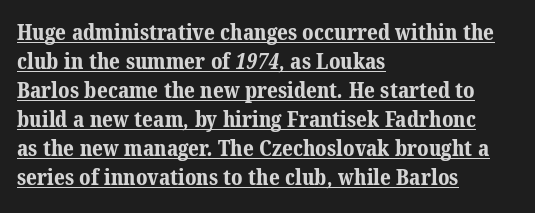
Compared with an ordinary text face, these strokes are far heavier — a full bold. Does the leading feel generous? No, just average. Students, observe the line beneath the letters — that is underlining. The setting favours the left margin, as ordinary paragraphs usually do. Compared with typical body copy, the letter spacing here is the same.
